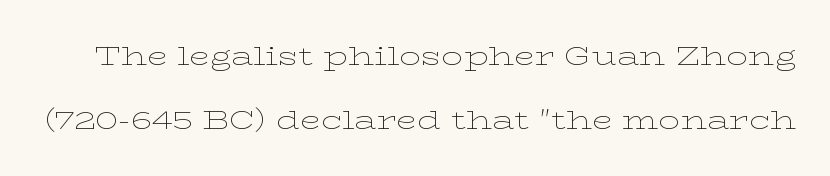
{"italic": "no", "bold": "no", "underline": "no", "line_spacing": "loose", "line_spacing_ratio": 2.38, "letter_spacing": "normal", "letter_spacing_em": 0.0, "glyph_px": 27}
